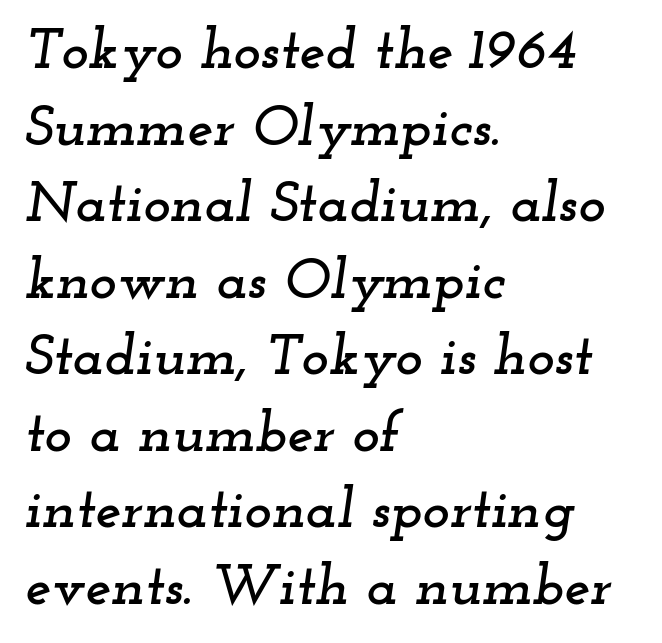
Q: Is the text italic (slanted)? A: Yes, it leans right by about 12 degrees.
Q: Is the typeface a serif or a sans-serif typeface? A: Serif.
Q: Is the text underlined? A: No.
Q: How is the paragraph aligned? A: Left-aligned.
Q: Is the spacing between letters normal or unusually wide? A: Normal.
Q: Is the spacing between lines tight, normal or loose? A: Normal.
Q: Width (condensed, normal, or wide)? A: Wide.
Q: Stroke contrast? A: Low.
Q: x-height? A: Small.
Q: Monospaced? A: No.
